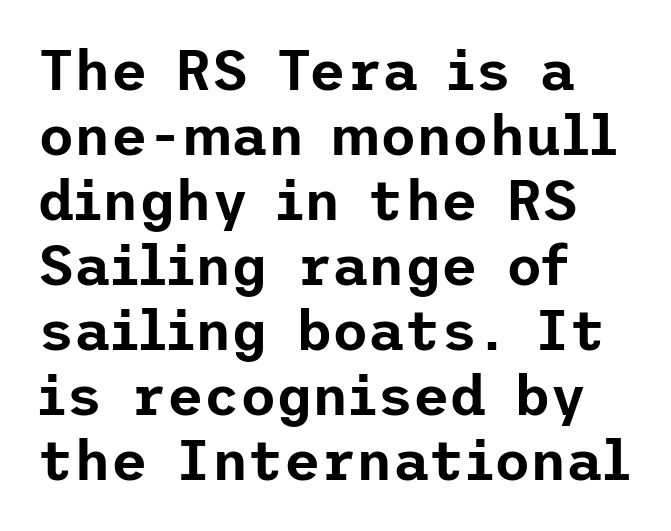
The image shows 56 px sans-serif type, upright; set left-aligned, line spacing 1.16x, normal letter spacing, not underlined; low stroke contrast and a medium x-height.
